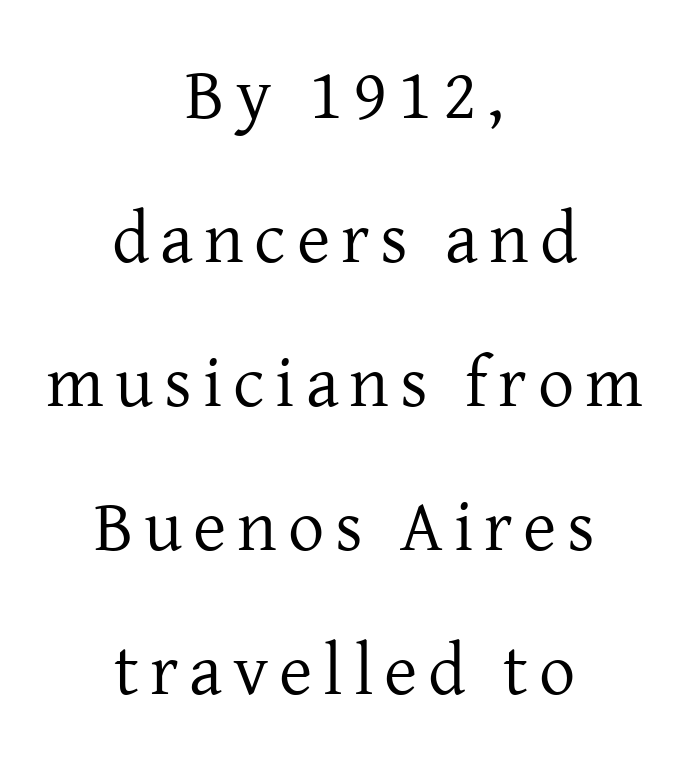
Q: Is the text bold? A: No.
Q: Is the text italic (slanted)? A: No, it is upright.
Q: Is the typeface a serif or a sans-serif typeface? A: Serif.
Q: Is the text underlined? A: No.
Q: How is the paragraph aligned? A: Centered.
Q: Is the spacing between lines tight, normal or loose? A: Loose.
Q: Width (condensed, normal, or wide)? A: Normal.
Q: Stroke contrast? A: Low.
Q: x-height? A: Medium.
Q: Monospaced? A: No.
